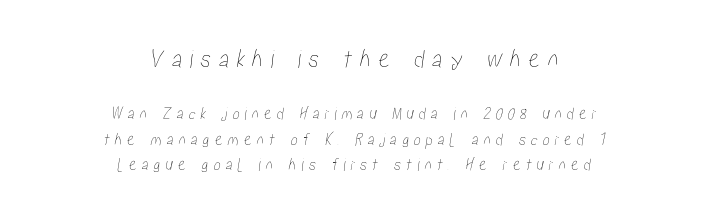
Q: Is the text underlined? A: No.
Q: How is the paragraph aligned? A: Centered.
Q: Is the spacing between letters normal or unusually wide? A: Unusually wide.
Q: Is the spacing between lines tight, normal or loose? A: Normal.
Q: Which block of text is set in a larger size, the first (top) or the second (bottom)? A: The first (top) one.
